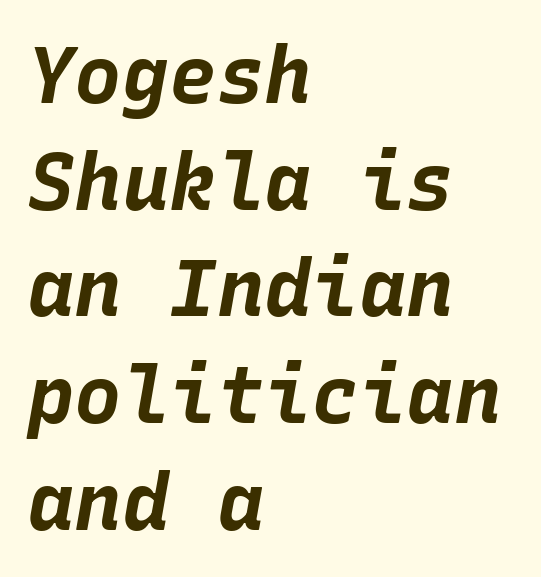
Letters rest on an invisible, unmarked baseline. The lines sit at an ordinary, default distance from one another. Monospaced: the letters line up in strict vertical columns. Yep, that's italic — everything's leaning. The tracking reads as untouched default to a designer's eye.
